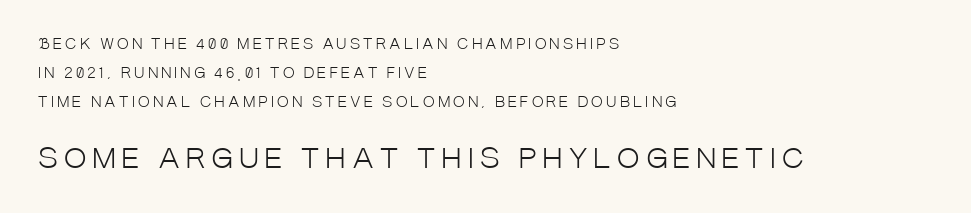
The image shows 27 px text type, upright; set left-aligned, loose line spacing (2.08x), unusually wide letter spacing (+0.23 em), not underlined; the second (bottom) block is 1.93x larger.
